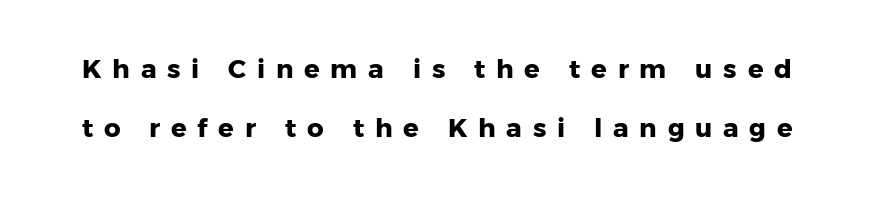
Just letters on the line, the space beneath them empty. The sample has been set heavy, in full bold. Tall strokes in this sample are plumb rather than angled. Observe the wide spacing: letters keep a clear distance from each other. Horizontal bands of white between lines are thick stripes.
